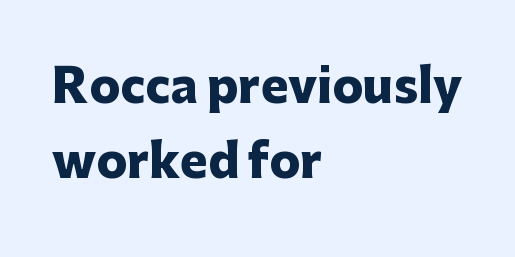
Q: Is the text bold? A: Yes.
Q: Is the text italic (slanted)? A: No, it is upright.
Q: Is the typeface a serif or a sans-serif typeface? A: Sans-serif.
Q: Is the text underlined? A: No.
Q: How is the paragraph aligned? A: Left-aligned.
Q: Is the spacing between letters normal or unusually wide? A: Normal.
Q: Is the spacing between lines tight, normal or loose? A: Normal.
Q: Width (condensed, normal, or wide)? A: Normal.
Q: Stroke contrast? A: Low.
Q: x-height? A: Medium.
Q: Monospaced? A: No.
